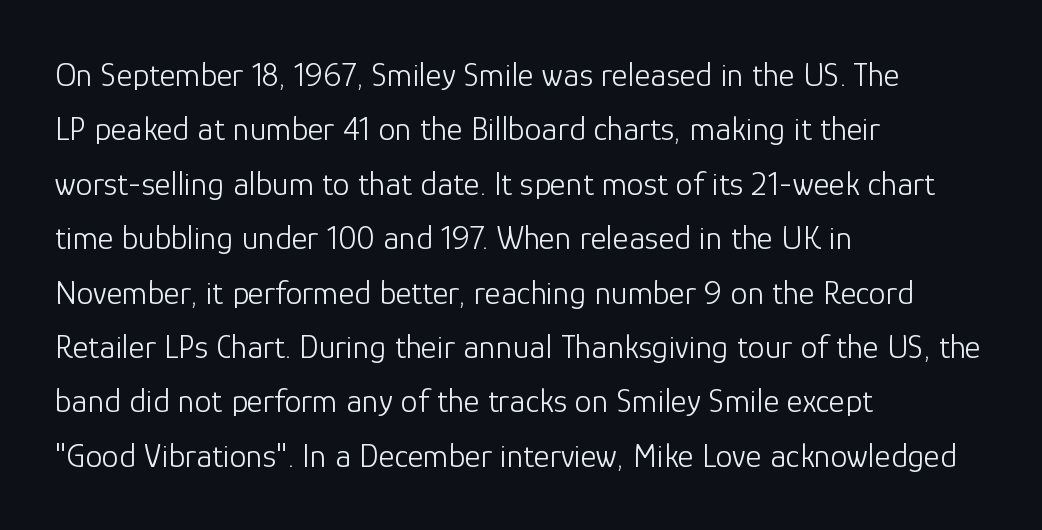
The image shows 34 px light sans-serif type, upright; set left-aligned, normal line spacing (1.6x), normal letter spacing, not underlined; low stroke contrast and a medium x-height.
